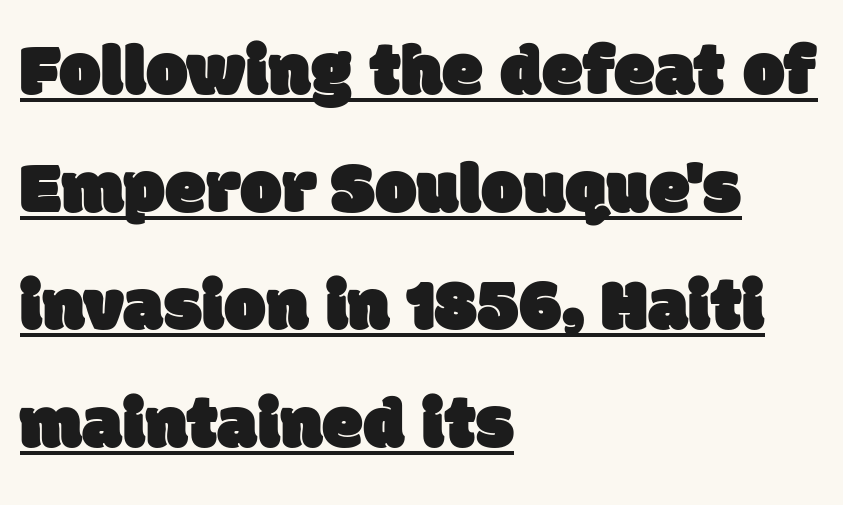
The image shows 74 px sans-serif type; set left-aligned, normal line spacing (1.59x), normal letter spacing, underlined; low stroke contrast and a large x-height.
